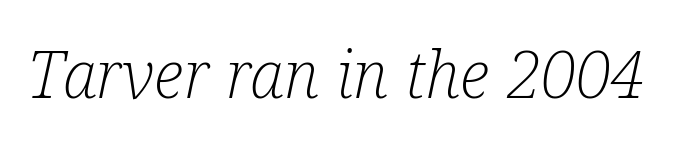
These lines are composed in type with serifs. This sample has the flowing, uneven cadence of proportional lettering. Compared with a typical body face, this is equally light or lighter still. The words here are not underlined.
